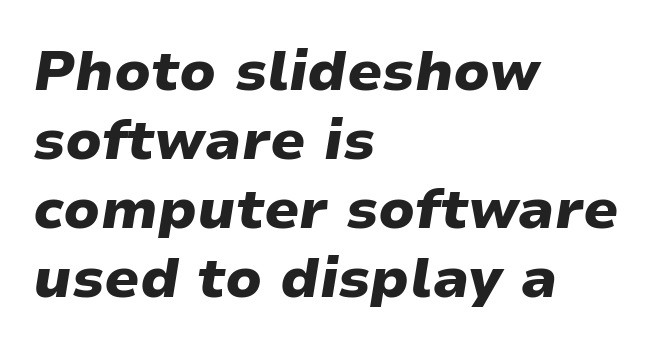
Q: Is the text bold? A: Yes.
Q: Is the text italic (slanted)? A: Yes, it leans right by about 9 degrees.
Q: Is the text underlined? A: No.
Q: How is the paragraph aligned? A: Left-aligned.
Q: Is the spacing between letters normal or unusually wide? A: Normal.
Q: Width (condensed, normal, or wide)? A: Wide.
Q: Stroke contrast? A: Low.
Q: x-height? A: Medium.
Q: Monospaced? A: No.
